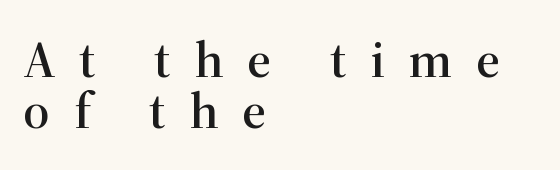
The image shows 52 px serif type, upright; set left-aligned, tight line spacing (0.99x), unusually wide letter spacing (+0.46 em), not underlined; high stroke contrast and a medium x-height.
